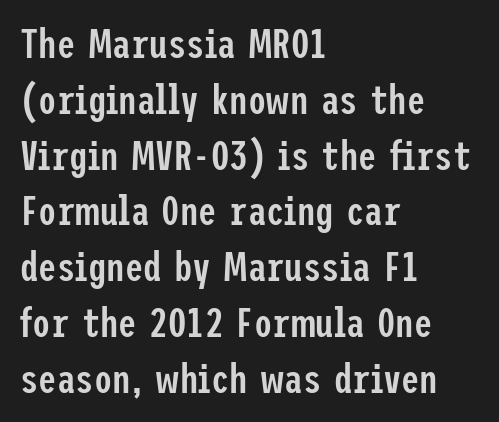
Q: Is the text bold? A: Semi-bold.
Q: Is the text italic (slanted)? A: No, it is upright.
Q: Is the typeface a serif or a sans-serif typeface? A: Sans-serif.
Q: Is the text underlined? A: No.
Q: How is the paragraph aligned? A: Left-aligned.
Q: Is the spacing between letters normal or unusually wide? A: Normal.
Q: Is the spacing between lines tight, normal or loose? A: Normal.
Q: Width (condensed, normal, or wide)? A: Condensed.
Q: Stroke contrast? A: Low.
Q: x-height? A: Medium.
